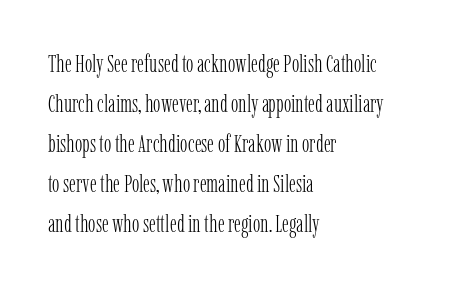
Q: Is the text bold? A: No.
Q: Is the text italic (slanted)? A: No, it is upright.
Q: Is the text underlined? A: No.
Q: How is the paragraph aligned? A: Left-aligned.
Q: Is the spacing between letters normal or unusually wide? A: Normal.
Q: Is the spacing between lines tight, normal or loose? A: Normal.
